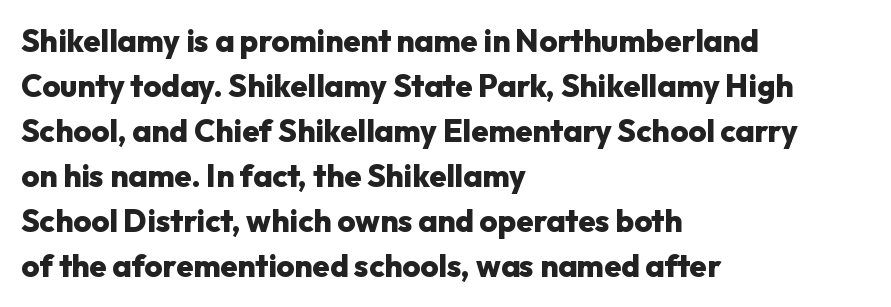
The specimen omits any rule beneath the text block's lines. Its strokes are broad and dark, the hallmark of bold type. Typeset ragged right — the left edge is the straight one. The letters advance in unequal steps, a hallmark of proportional type.
